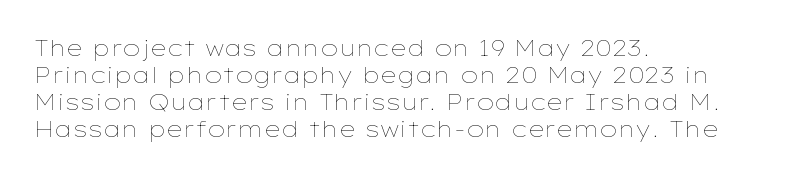
Beneath every word, the page is bare. The lettering holds an erect, upright posture throughout. Caption: face not bold, strokes unweighted. The gaps between neighbouring characters are ordinary and unremarkable.
